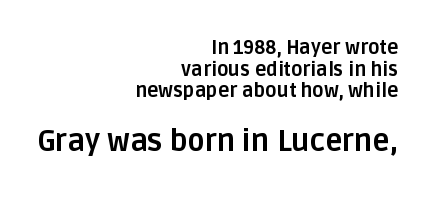
The image shows 29 px bold sans-serif type, upright; set right-aligned, tight line spacing (1.14x), normal letter spacing, not underlined; the second (bottom) block is 1.53x larger; low stroke contrast and a large x-height.
